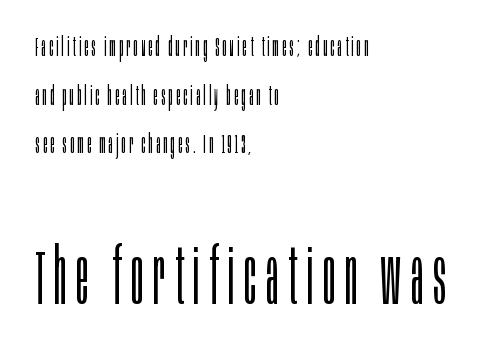
The compositor pushed each line to the left boundary. The zone under the glyphs is completely vacant. Italic: no, the glyphs are upright roman. Do the characters align in a grid? No, the font is proportional. Size contrast runs from small at the top to large at the bottom. Classification — sans serif.
